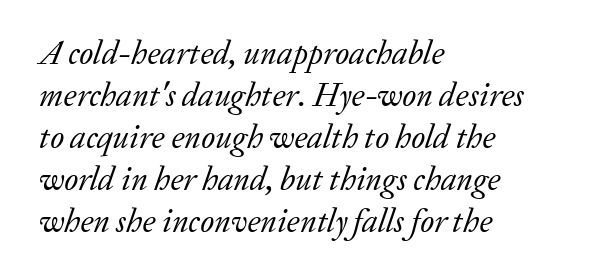
Q: Is the text bold? A: No.
Q: Is the text italic (slanted)? A: Yes, it leans right by about 20 degrees.
Q: Is the typeface a serif or a sans-serif typeface? A: Serif.
Q: Is the text underlined? A: No.
Q: How is the paragraph aligned? A: Left-aligned.
Q: Is the spacing between letters normal or unusually wide? A: Normal.
Q: Is the spacing between lines tight, normal or loose? A: Normal.
Q: Width (condensed, normal, or wide)? A: Normal.
Q: Stroke contrast? A: Low.
Q: x-height? A: Medium.
Q: Monospaced? A: No.
